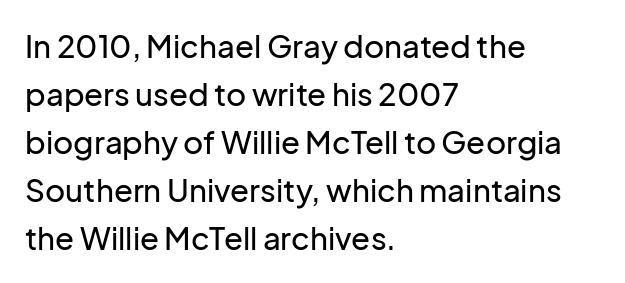
Q: Is the text italic (slanted)? A: No, it is upright.
Q: Is the typeface a serif or a sans-serif typeface? A: Sans-serif.
Q: Is the text underlined? A: No.
Q: How is the paragraph aligned? A: Left-aligned.
Q: Is the spacing between letters normal or unusually wide? A: Normal.
Q: Is the spacing between lines tight, normal or loose? A: Normal.
Q: Width (condensed, normal, or wide)? A: Normal.
Q: Stroke contrast? A: Low.
Q: x-height? A: Medium.
Q: Monospaced? A: No.
